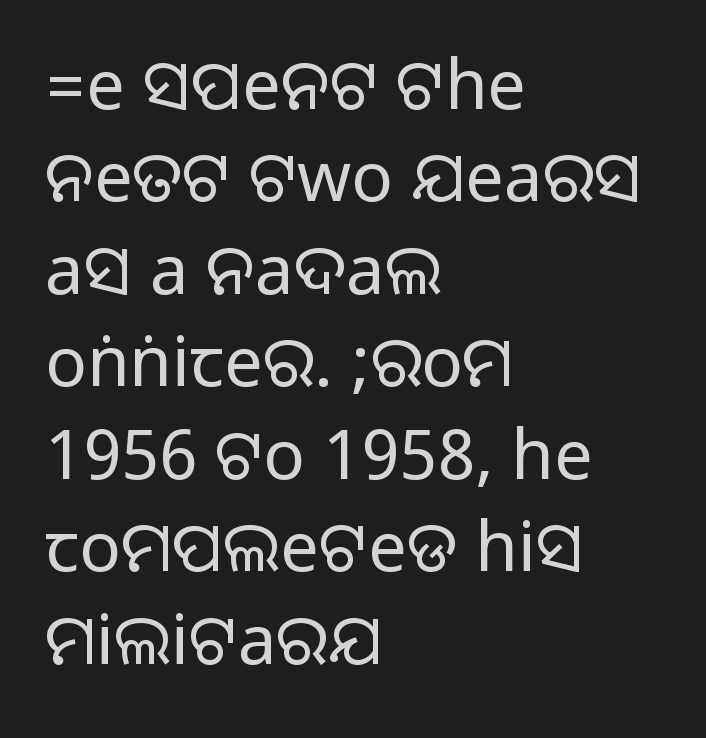
{"serif": "no", "italic": "no", "width": "normal", "stroke_contrast": "medium", "monospaced": "no", "underline": "no", "align": "left", "line_spacing": "normal", "line_spacing_ratio": 1.34, "letter_spacing": "normal", "letter_spacing_em": 0.0, "glyph_px": 69}
